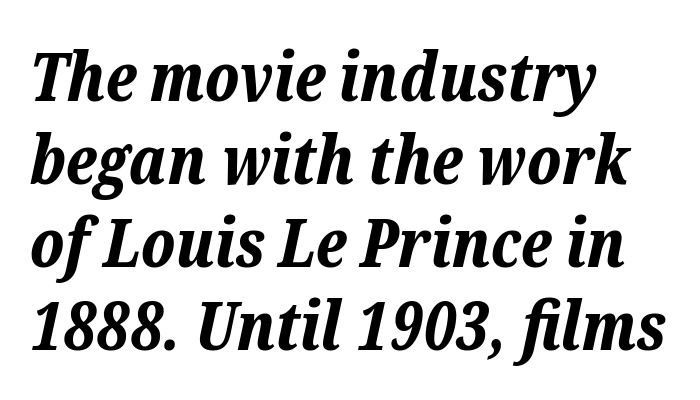
{"italic": "yes", "lean": "right", "slant_degrees": 12, "bold": "yes", "weight": "bold", "width": "normal", "stroke_contrast": "low", "x_height": "medium", "monospaced": "no", "underline": "no", "align": "left", "line_spacing_ratio": 1.24, "letter_spacing": "normal", "letter_spacing_em": 0.0, "glyph_px": 67}
